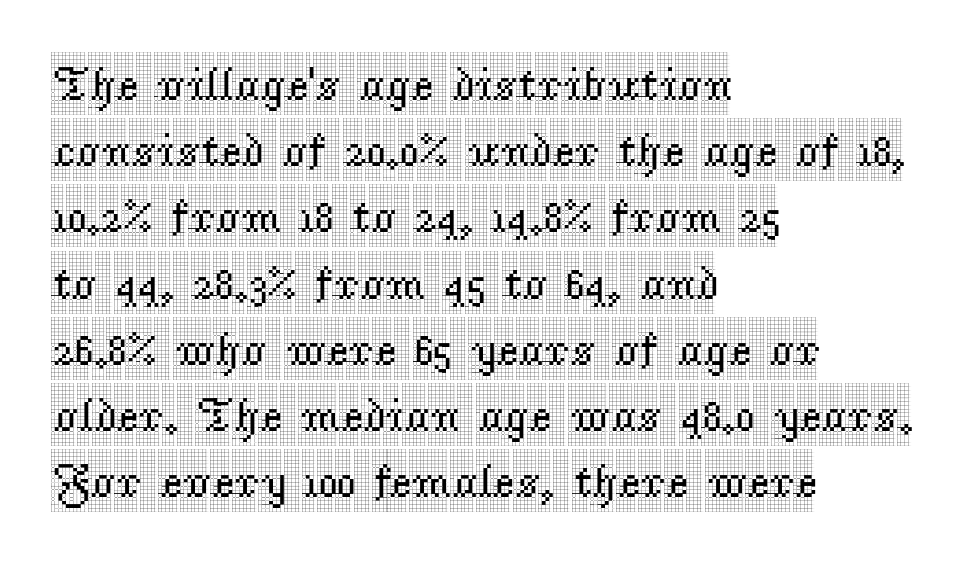
Q: Is the text italic (slanted)? A: No, it is upright.
Q: Is the typeface a serif or a sans-serif typeface? A: Serif.
Q: Is the text underlined? A: No.
Q: How is the paragraph aligned? A: Left-aligned.
Q: Is the spacing between letters normal or unusually wide? A: Normal.
Q: Is the spacing between lines tight, normal or loose? A: Normal.
Q: Width (condensed, normal, or wide)? A: Condensed.
Q: x-height? A: Large.
Q: Monospaced? A: No.
